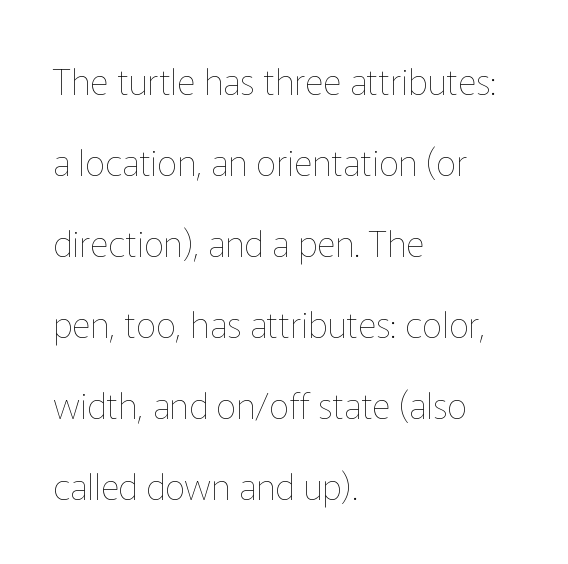
The image shows 36 px thin type, upright; set left-aligned, loose line spacing (2.25x), normal letter spacing, not underlined; low stroke contrast and a medium x-height.
